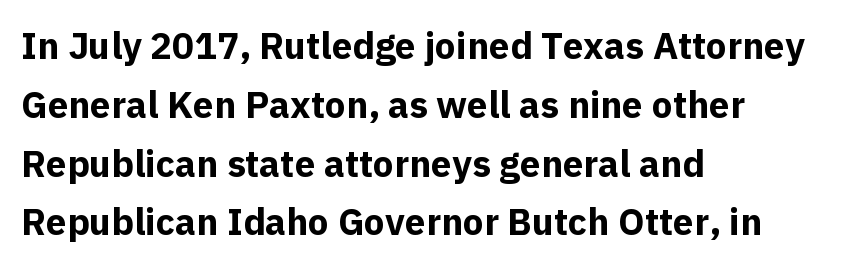
Q: Is the text bold? A: Yes.
Q: Is the text italic (slanted)? A: No, it is upright.
Q: Is the typeface a serif or a sans-serif typeface? A: Sans-serif.
Q: Is the text underlined? A: No.
Q: How is the paragraph aligned? A: Left-aligned.
Q: Is the spacing between letters normal or unusually wide? A: Normal.
Q: Is the spacing between lines tight, normal or loose? A: Normal.
Q: Width (condensed, normal, or wide)? A: Normal.
Q: x-height? A: Medium.
Q: Monospaced? A: No.
